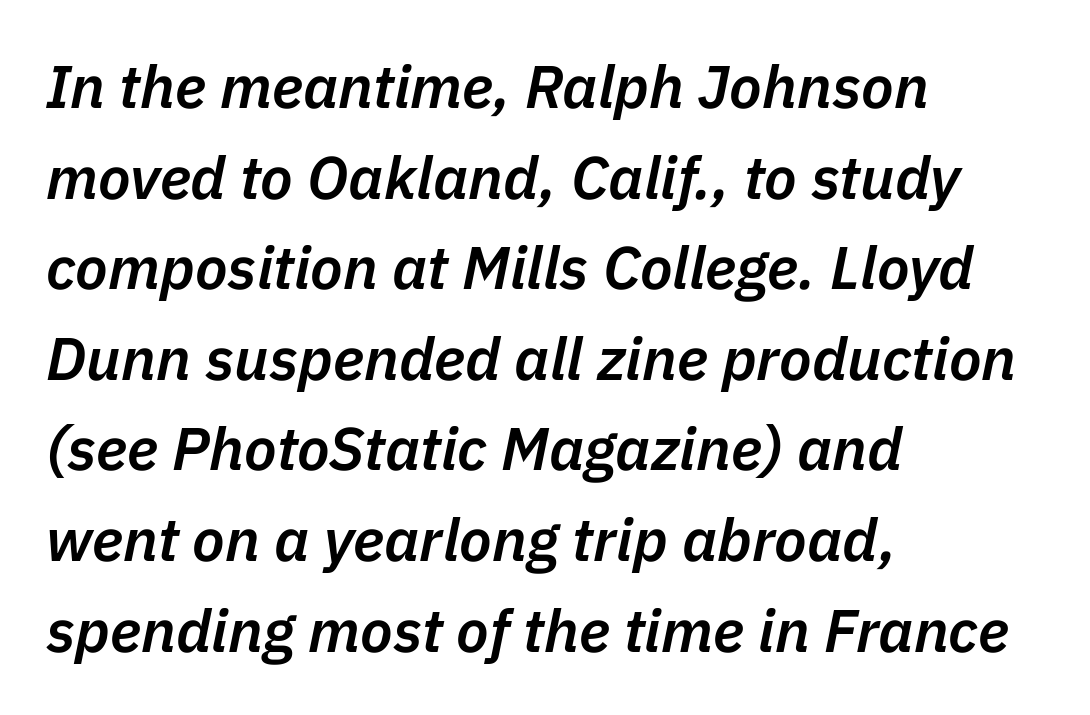
{"italic": "yes", "lean": "right", "slant_degrees": 11, "bold": "semi", "weight": "semibold", "width": "normal", "stroke_contrast": "low", "x_height": "medium", "monospaced": "no", "underline": "no", "align": "left", "line_spacing": "normal", "line_spacing_ratio": 1.51, "letter_spacing": "normal", "letter_spacing_em": 0.0, "glyph_px": 60}
